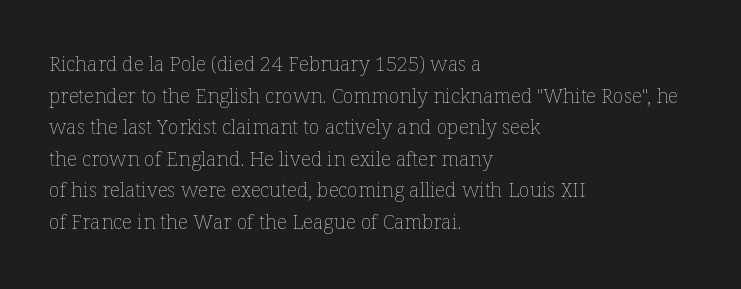
The image shows 20 px text type, upright; set left-aligned, normal line spacing (1.58x), normal letter spacing, not underlined.
